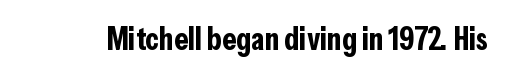
The image shows 32 px bold, condensed sans-serif type, upright; set normal letter spacing, not underlined; low stroke contrast and a medium x-height.
